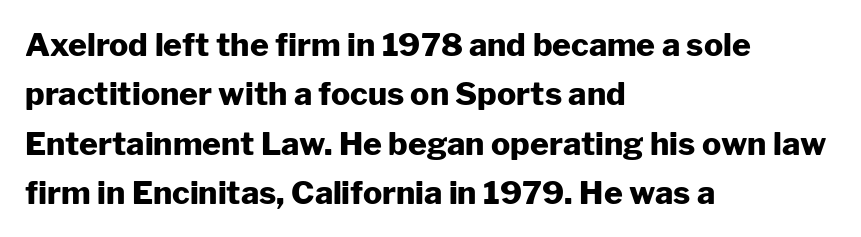
The image shows 32 px heavy sans-serif type, upright; set left-aligned, normal line spacing (1.54x), normal letter spacing, not underlined; low stroke contrast and a medium x-height.
